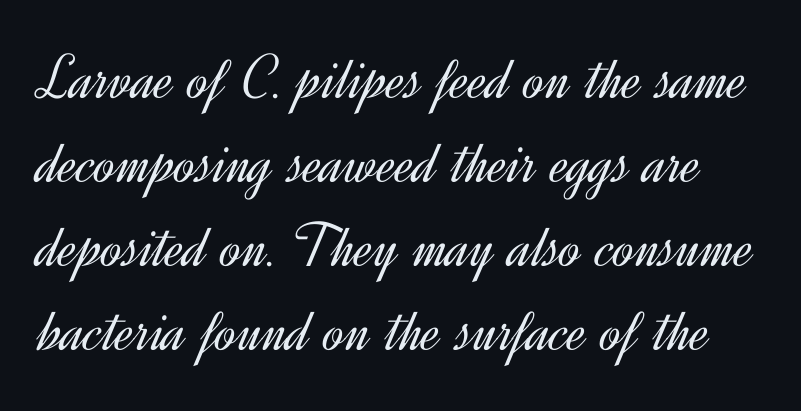
{"serif": "no", "bold": "no", "weight": "light", "width": "normal", "x_height": "small", "monospaced": "no", "underline": "no", "line_spacing": "normal", "line_spacing_ratio": 1.31, "letter_spacing": "normal", "letter_spacing_em": 0.0, "glyph_px": 64}
